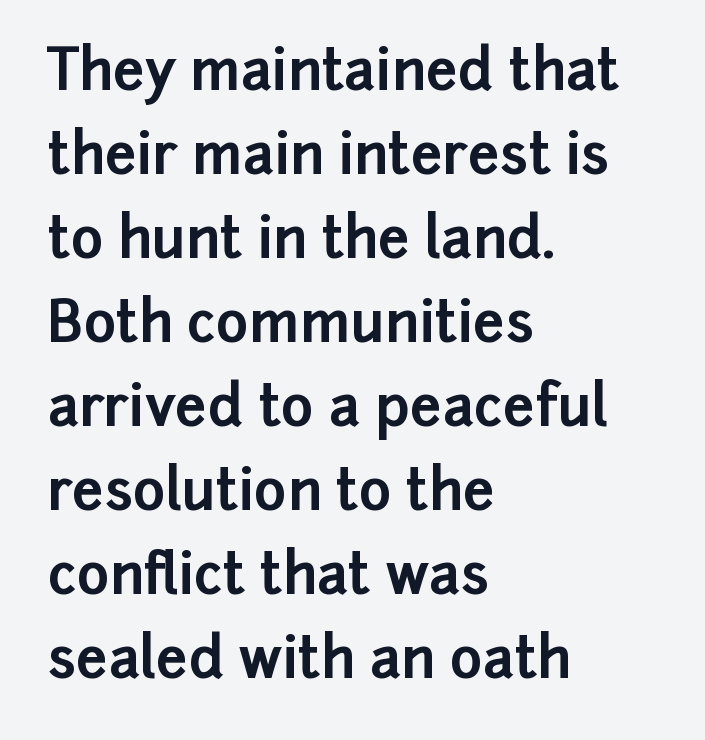
Q: Is the text bold? A: Yes.
Q: Is the text italic (slanted)? A: No, it is upright.
Q: Is the typeface a serif or a sans-serif typeface? A: Sans-serif.
Q: Is the text underlined? A: No.
Q: How is the paragraph aligned? A: Left-aligned.
Q: Is the spacing between letters normal or unusually wide? A: Normal.
Q: Is the spacing between lines tight, normal or loose? A: Normal.
Q: Width (condensed, normal, or wide)? A: Normal.
Q: Stroke contrast? A: Low.
Q: x-height? A: Medium.
Q: Monospaced? A: No.
